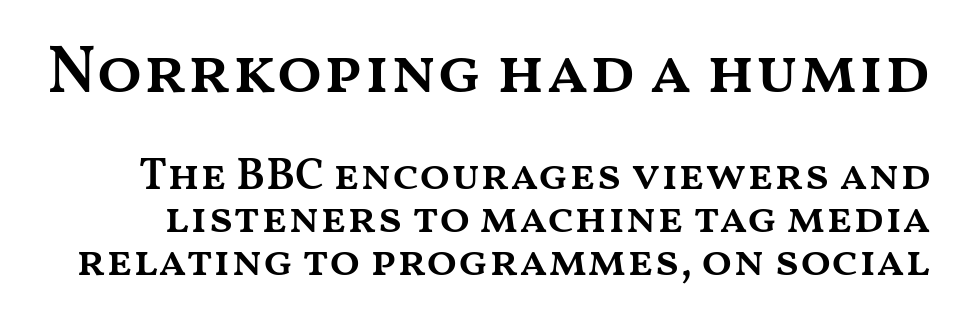
There is no visible air inserted between adjacent glyphs. This sample has the flowing, uneven cadence of proportional lettering. Slightly chunky letters — semibold, I'd say, not full bold. Which chunk is bigger? The first one — the top block dwarfs the bottom. Does the lettering tilt? It doesn't — this is upright. This rendering features lettering with no underline.
